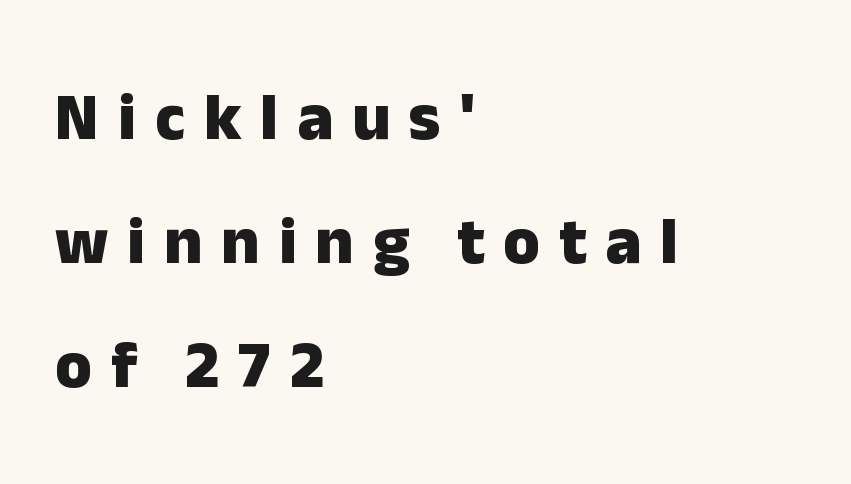
Q: Is the text bold? A: Yes.
Q: Is the text italic (slanted)? A: No, it is upright.
Q: Is the typeface a serif or a sans-serif typeface? A: Sans-serif.
Q: Is the text underlined? A: No.
Q: How is the paragraph aligned? A: Left-aligned.
Q: Is the spacing between letters normal or unusually wide? A: Unusually wide.
Q: Width (condensed, normal, or wide)? A: Normal.
Q: Stroke contrast? A: Low.
Q: x-height? A: Medium.
Q: Monospaced? A: No.
